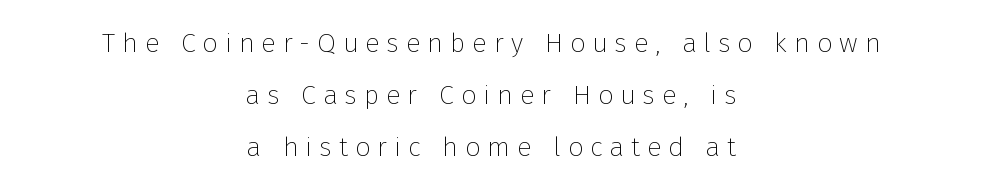
Q: Is the text bold? A: No.
Q: Is the text italic (slanted)? A: No, it is upright.
Q: Is the text underlined? A: No.
Q: How is the paragraph aligned? A: Centered.
Q: Is the spacing between letters normal or unusually wide? A: Unusually wide.
Q: Is the spacing between lines tight, normal or loose? A: Loose.
